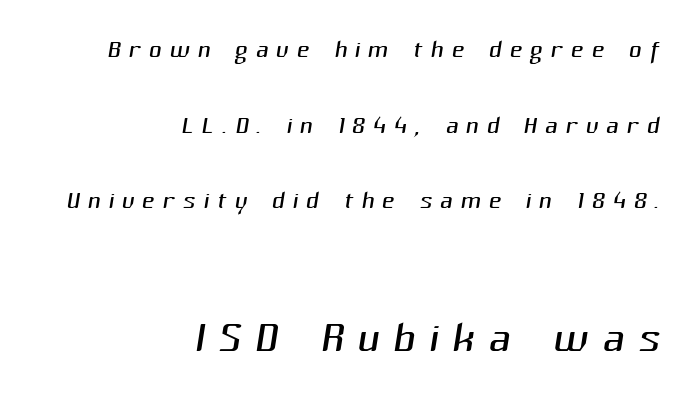
Q: Is the text bold? A: No.
Q: Is the typeface a serif or a sans-serif typeface? A: Sans-serif.
Q: Is the text underlined? A: No.
Q: How is the paragraph aligned? A: Right-aligned.
Q: Is the spacing between letters normal or unusually wide? A: Unusually wide.
Q: Is the spacing between lines tight, normal or loose? A: Loose.
Q: Which block of text is set in a larger size, the first (top) or the second (bottom)? A: The second (bottom) one.
Q: Width (condensed, normal, or wide)? A: Normal.
Q: Stroke contrast? A: Medium.
Q: x-height? A: Medium.
Q: Monospaced? A: No.
